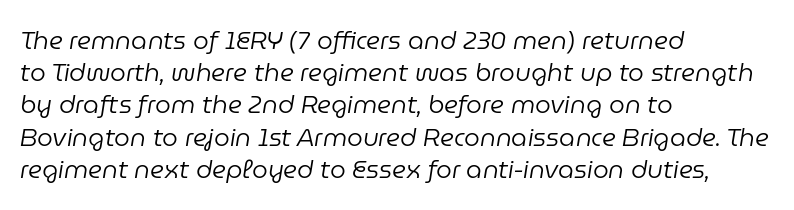
The image shows 25 px text type, italic (leaning right); set left-aligned, normal line spacing (1.29x), normal letter spacing, not underlined.
